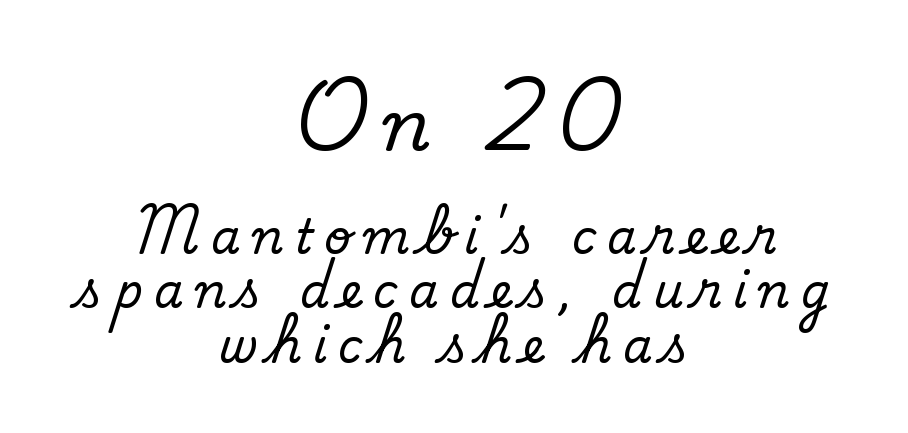
The image shows 71 px regular-weight sans-serif type; set centered, tight line spacing (1.15x), unusually wide letter spacing (+0.24 em), not underlined; the first (top) block is 1.51x larger; low stroke contrast and a small x-height.
